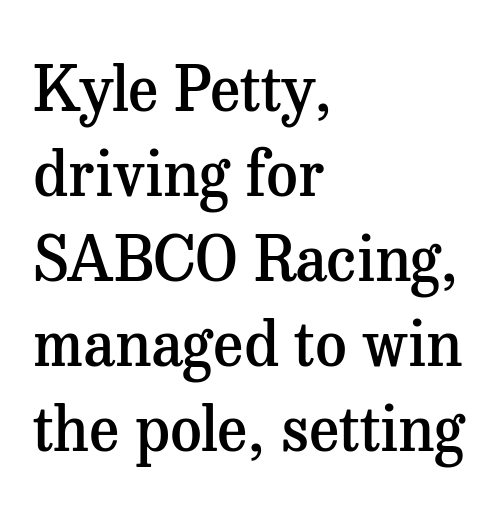
How would I describe the line gaps? Plain and ordinary. The passage is arranged the way most books set body copy — flush left. These lines are rendered in a variable-pitch font. Letter spacing: default. No italicization has been applied; the sample stays upright. The type family on display is of the serif kind.
